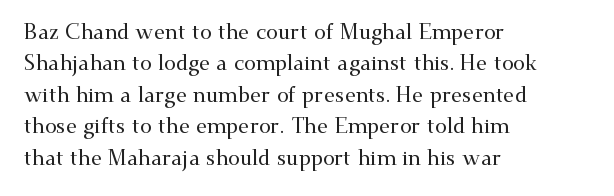
{"italic": "no", "underline": "no", "align": "left", "line_spacing": "normal", "line_spacing_ratio": 1.5, "letter_spacing": "normal", "letter_spacing_em": 0.0, "glyph_px": 21}
